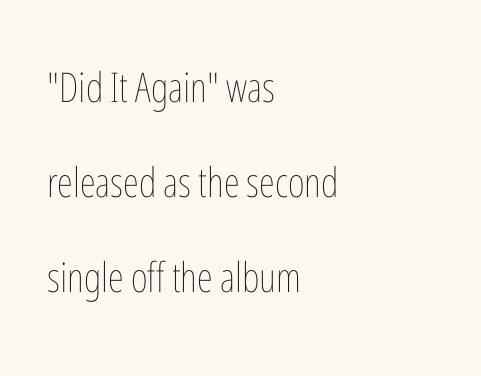
Compared with typical paragraphs, the rows here are farther apart. Inter-character spacing is left at the font's built-in metrics. Ordinary non-slanted type is in use. Proportional: the letters do not fall into vertical columns. Notice how the passage keeps a crisp vertical edge on the left only. The space directly below the letters is spotless.
